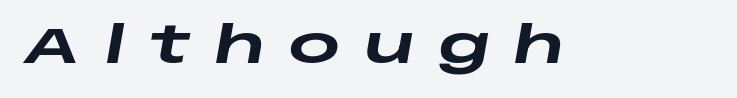
Plenty of ink on the page — the face is bold. Notice how the stems are inclined rather than vertical — that's the hallmark of italics. This sample uses expanded letter spacing, leaving extra air between glyphs. Descenders are the only things crossing below the line.
